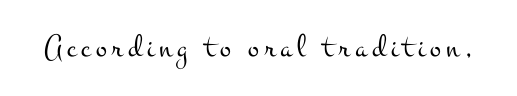
The strokes carry an ordinary text weight at most. Here the designer chose a conventional face with non-uniform glyph widths. Serifs: yes, visible at the terminals of the letterforms.
